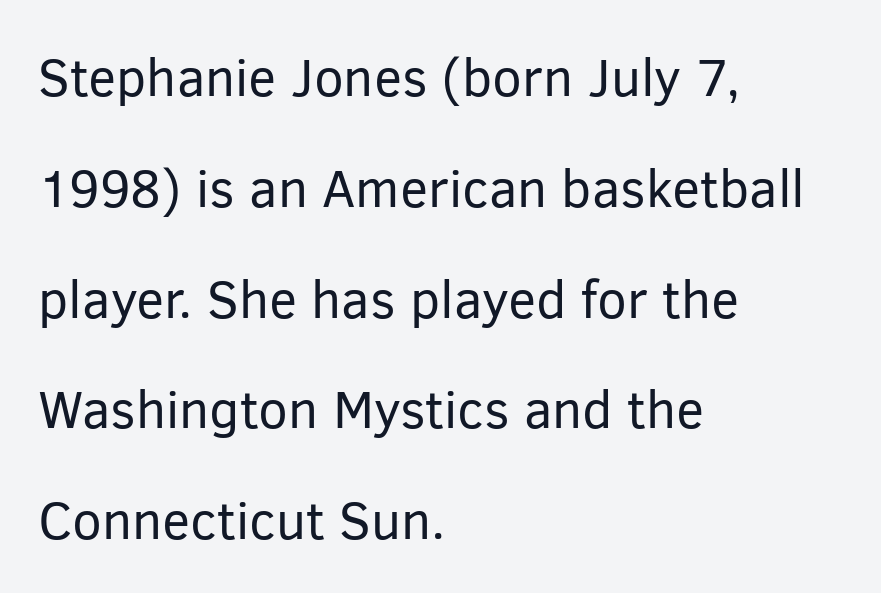
Successive baselines arrive slowly, with a big drop between each. The typeface has the unassuming heft of standard copy or less. Compared with a centered layout, this one pins lines to the left instead. Tracking here is standard; glyphs follow each other at the usual distance. Here the designer chose a conventional face with non-uniform glyph widths.
